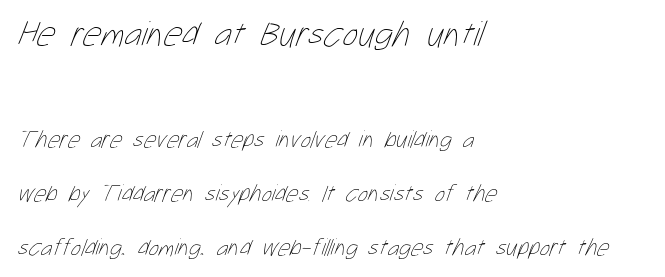
The image shows 36 px thin, condensed type; set left-aligned, loose line spacing (2.27x), normal letter spacing, not underlined; the first (top) block is 1.5x larger; low stroke contrast and a medium x-height.
